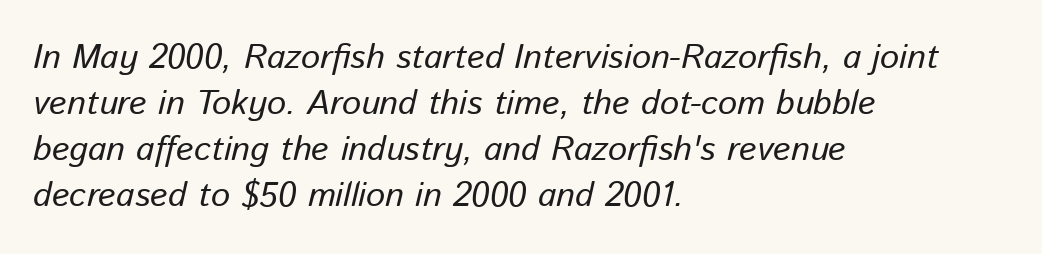
{"italic": "yes", "lean": "right", "slant_degrees": 13, "bold": "no", "weight": "regular", "width": "normal", "stroke_contrast": "low", "x_height": "medium", "monospaced": "no", "underline": "no", "align": "left", "line_spacing": "normal", "line_spacing_ratio": 1.35, "letter_spacing": "normal", "letter_spacing_em": 0.0, "glyph_px": 34}
